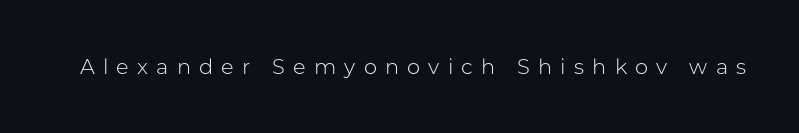
Designer's note — italics off, roman on. Summary of weight: not heavy and not bold. Observe the wide spacing: letters keep a clear distance from each other. Clear beneath every line of the passage.
